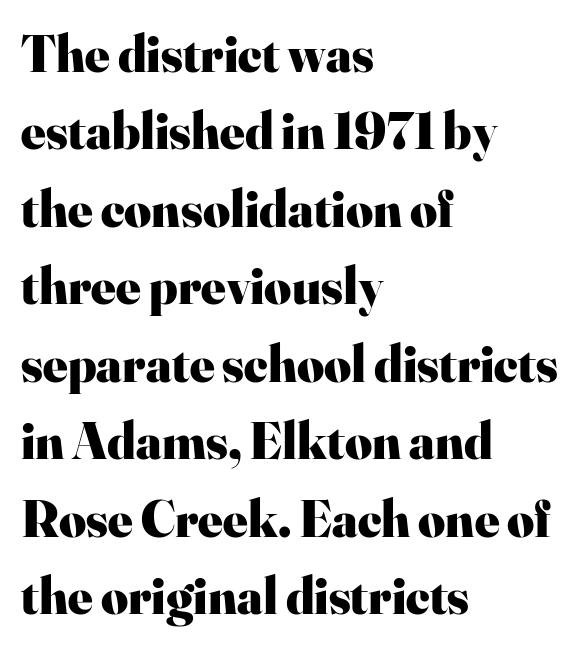
The image shows 52 px heavy serif type, upright; set left-aligned, normal line spacing (1.49x), normal letter spacing, not underlined; high stroke contrast and a small x-height.
